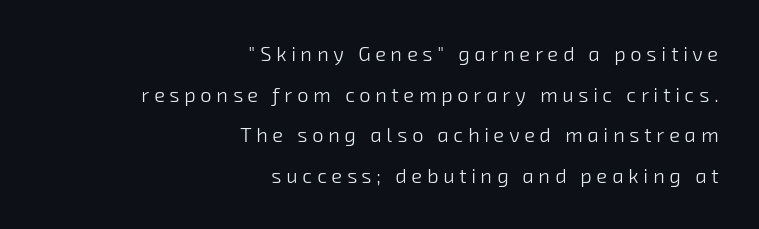
Q: Is the text bold? A: No.
Q: Is the text underlined? A: No.
Q: How is the paragraph aligned? A: Right-aligned.
Q: Is the spacing between letters normal or unusually wide? A: Unusually wide.
Q: Is the spacing between lines tight, normal or loose? A: Loose.
